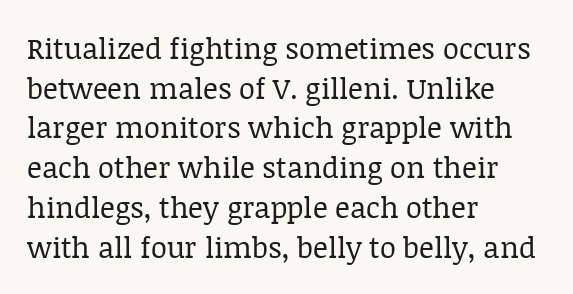
{"serif": "yes", "italic": "no", "bold": "no", "weight": "regular", "width": "normal", "stroke_contrast": "low", "x_height": "large", "monospaced": "no", "underline": "no", "align": "left", "line_spacing": "normal", "line_spacing_ratio": 1.37, "letter_spacing": "normal", "letter_spacing_em": 0.0, "glyph_px": 29}
